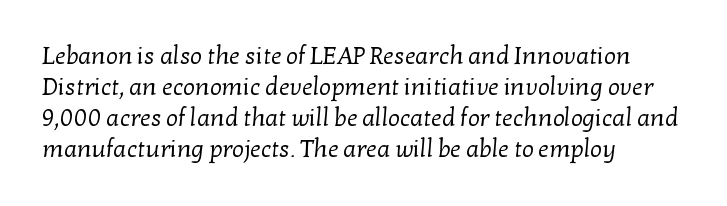
{"bold": "no", "underline": "no", "align": "left", "line_spacing": "normal", "line_spacing_ratio": 1.29, "letter_spacing": "normal", "letter_spacing_em": 0.0, "glyph_px": 24}
